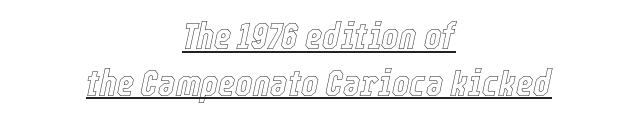
Q: Is the text italic (slanted)? A: Yes, it leans right by about 12 degrees.
Q: Is the text underlined? A: Yes.
Q: How is the paragraph aligned? A: Centered.
Q: Is the spacing between letters normal or unusually wide? A: Normal.
Q: Is the spacing between lines tight, normal or loose? A: Normal.
Q: Width (condensed, normal, or wide)? A: Condensed.
Q: x-height? A: Medium.
Q: Monospaced? A: No.
